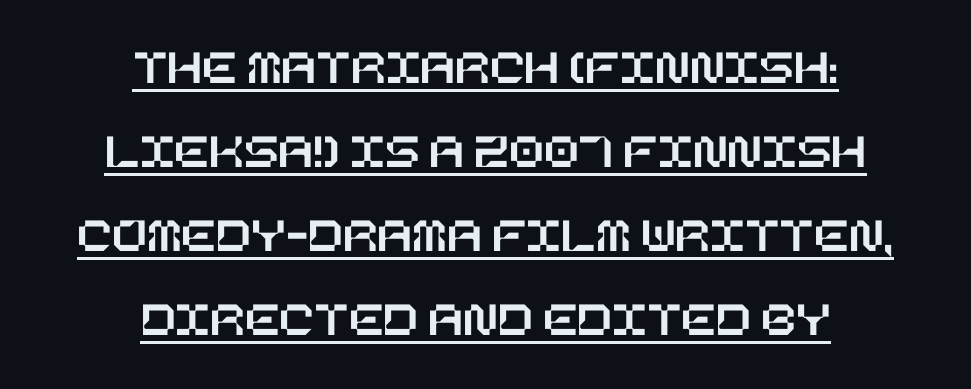
Q: Is the text italic (slanted)? A: No, it is upright.
Q: Is the text underlined? A: Yes.
Q: How is the paragraph aligned? A: Centered.
Q: Is the spacing between letters normal or unusually wide? A: Normal.
Q: Is the spacing between lines tight, normal or loose? A: Normal.
Q: Width (condensed, normal, or wide)? A: Normal.
Q: Stroke contrast? A: Low.
Q: x-height? A: Large.
